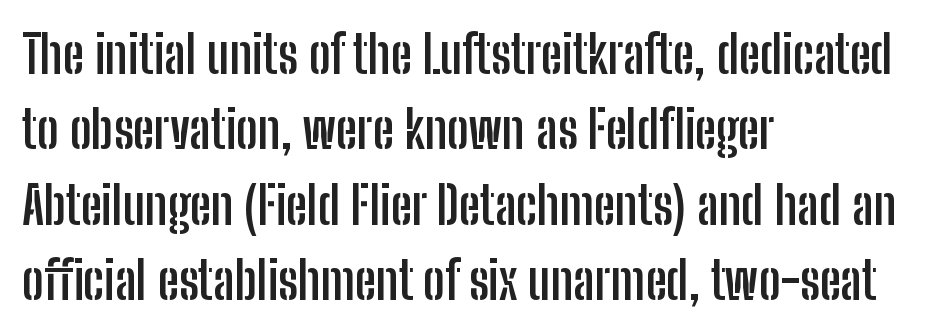
The image shows 52 px semibold, condensed sans-serif type, upright; set left-aligned, normal line spacing (1.45x), normal letter spacing, not underlined; low stroke contrast and a medium x-height.
